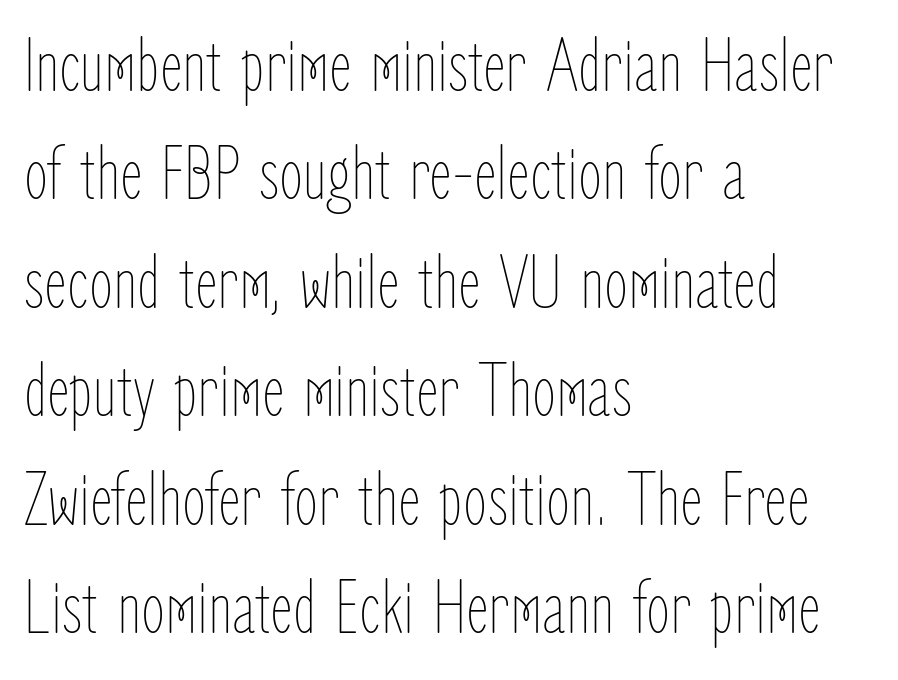
The image shows 78 px thin, condensed type, upright; set left-aligned, normal line spacing (1.39x), normal letter spacing, not underlined; low stroke contrast and a medium x-height.
